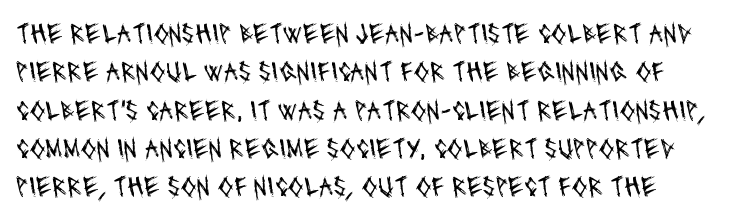
Q: Is the text bold? A: No.
Q: Is the typeface a serif or a sans-serif typeface? A: Sans-serif.
Q: Is the text underlined? A: No.
Q: Is the spacing between letters normal or unusually wide? A: Normal.
Q: Is the spacing between lines tight, normal or loose? A: Normal.
Q: Width (condensed, normal, or wide)? A: Condensed.
Q: Stroke contrast? A: Medium.
Q: x-height? A: Large.
Q: Monospaced? A: No.
